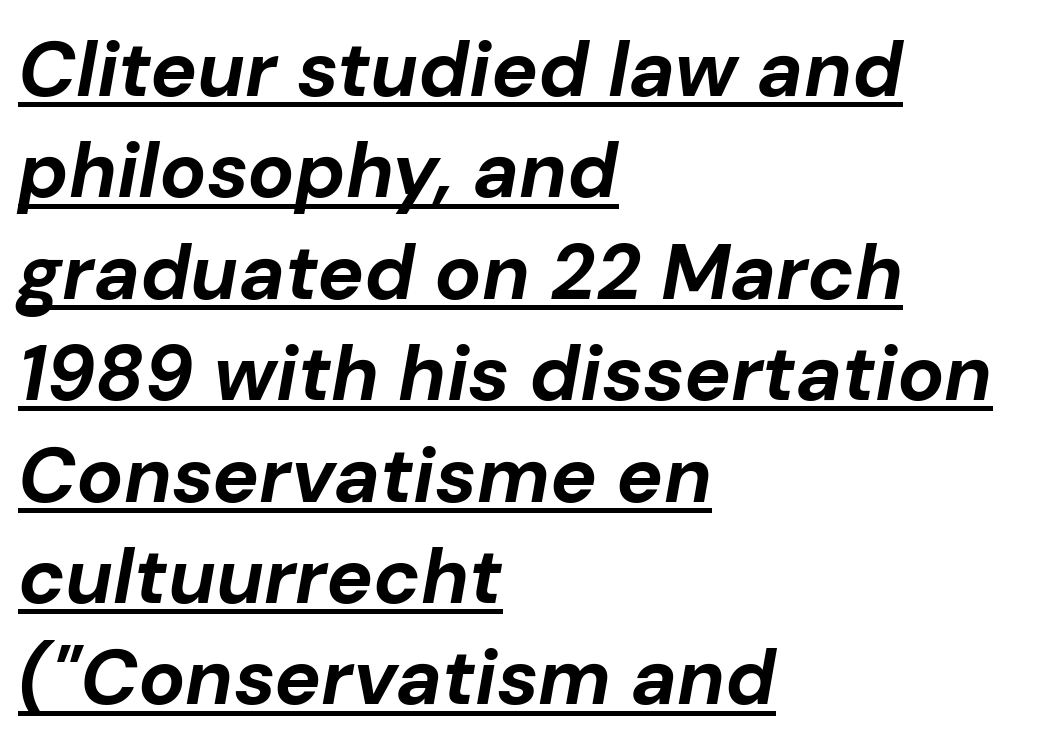
Every word sits above its own underline. All the whitespace from short lines collects on the right. The horizontal fit of the characters is conventional and even. Varying glyph widths throughout — classic text-font behaviour. There's an unmistakable incline to the writing here.
